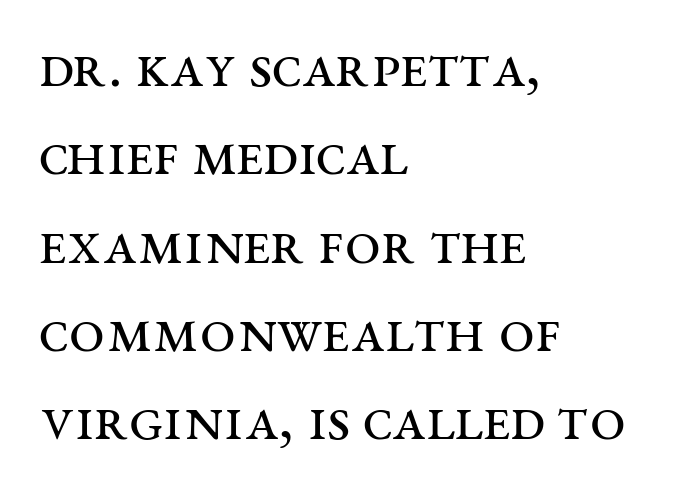
The face used here is proportionally spaced, like ordinary book or web type. Notice how the passage keeps a crisp vertical edge on the left only. This is serif lettering, the kind often seen in printed books. Successive baselines arrive at the customary interval. Stroke thickness stays within the range of a standard reading face or lighter. Italic: no, the glyphs are upright roman.
